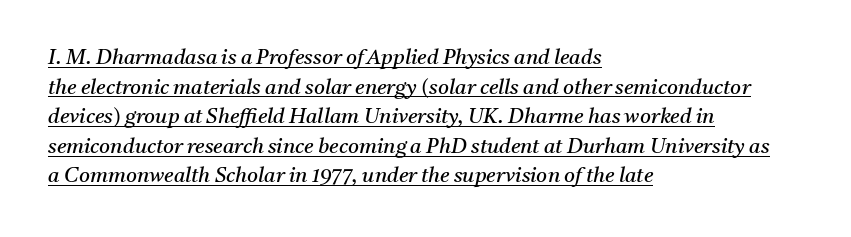
{"italic": "yes", "lean": "right", "slant_degrees": 11, "bold": "no", "underline": "yes", "align": "left", "line_spacing": "normal", "line_spacing_ratio": 1.41, "letter_spacing": "normal", "letter_spacing_em": 0.0, "glyph_px": 21}
